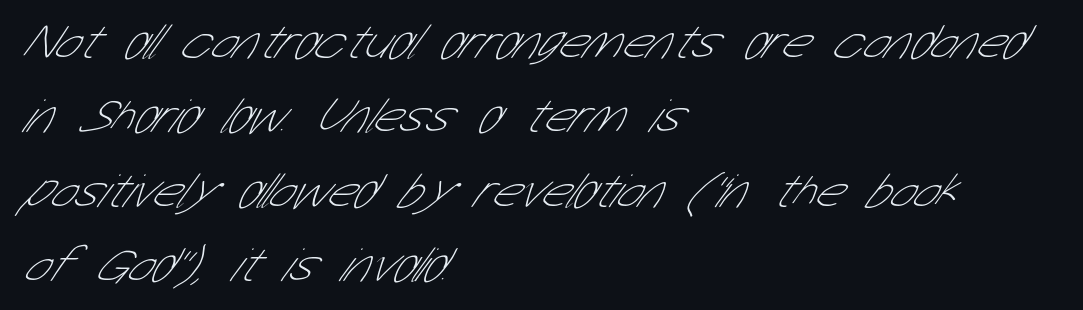
{"serif": "no", "bold": "no", "weight": "thin", "width": "condensed", "stroke_contrast": "low", "x_height": "medium", "monospaced": "no", "underline": "no", "align": "left", "line_spacing": "normal", "line_spacing_ratio": 1.52, "letter_spacing": "normal", "letter_spacing_em": 0.0, "glyph_px": 49}
